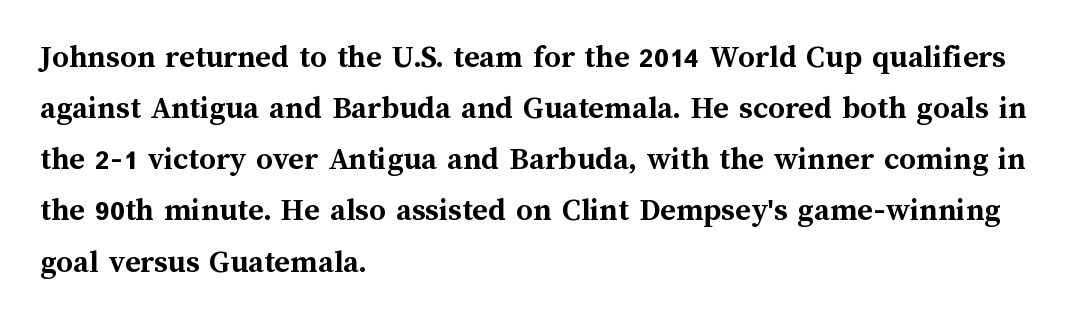
The image shows 33 px semibold type, upright; set left-aligned, normal line spacing (1.55x), normal letter spacing, not underlined; medium stroke contrast and a medium x-height.
